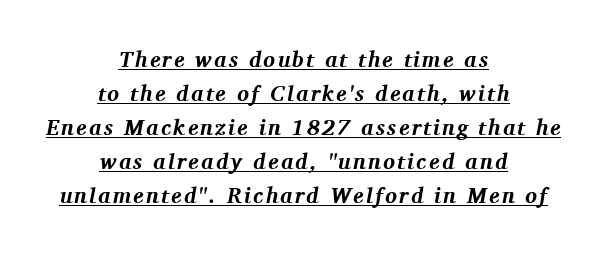
The image shows 22 px bold type, italic (leaning right); set centered, normal line spacing (1.54x), underlined.
